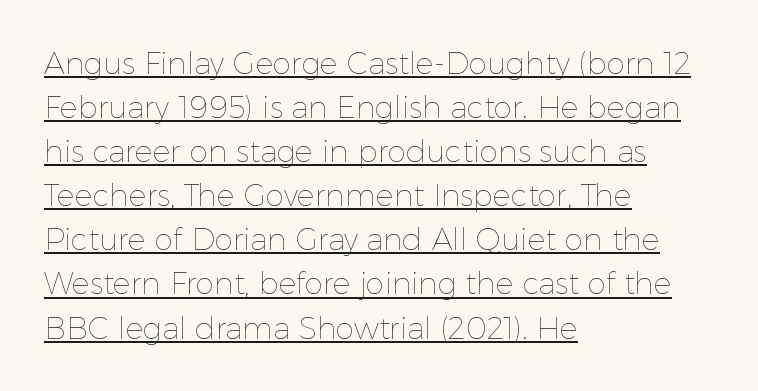
Q: Is the text bold? A: No.
Q: Is the text italic (slanted)? A: No, it is upright.
Q: Is the text underlined? A: Yes.
Q: How is the paragraph aligned? A: Left-aligned.
Q: Is the spacing between letters normal or unusually wide? A: Normal.
Q: Is the spacing between lines tight, normal or loose? A: Normal.
Q: Width (condensed, normal, or wide)? A: Normal.
Q: x-height? A: Medium.
Q: Monospaced? A: No.
